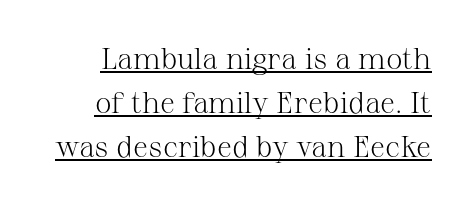
{"serif": "yes", "italic": "no", "bold": "no", "weight": "light", "width": "normal", "stroke_contrast": "medium", "x_height": "medium", "monospaced": "no", "underline": "yes", "line_spacing": "normal", "line_spacing_ratio": 1.46, "letter_spacing": "normal", "letter_spacing_em": 0.0, "glyph_px": 30}
